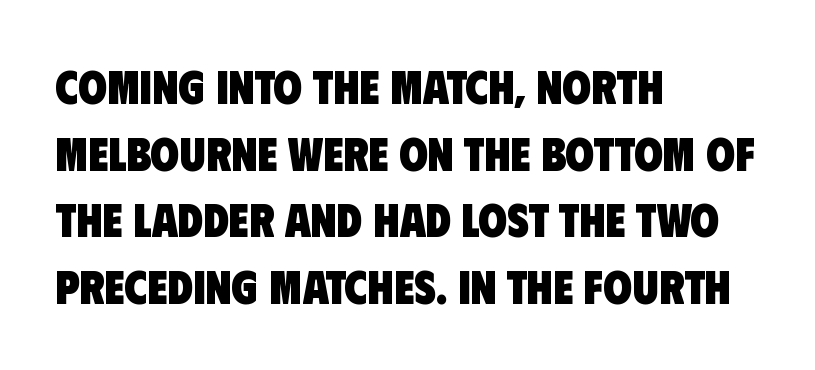
The image shows 47 px heavy, condensed sans-serif type; set left-aligned, normal line spacing (1.42x), normal letter spacing, not underlined; low stroke contrast and a large x-height.
